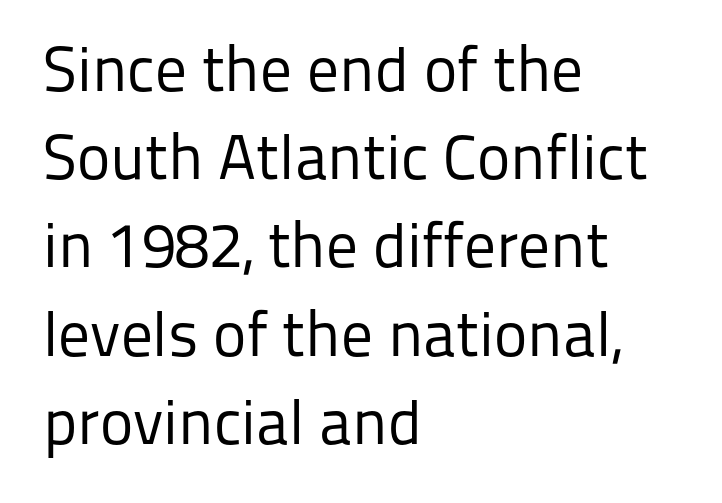
Does the leading feel generous? No, just average. Visually the block forms a straight wall on the left and a jagged coastline on the right. Short note: letters normally spaced. The space directly below the letters is spotless. Posture: vertical.
